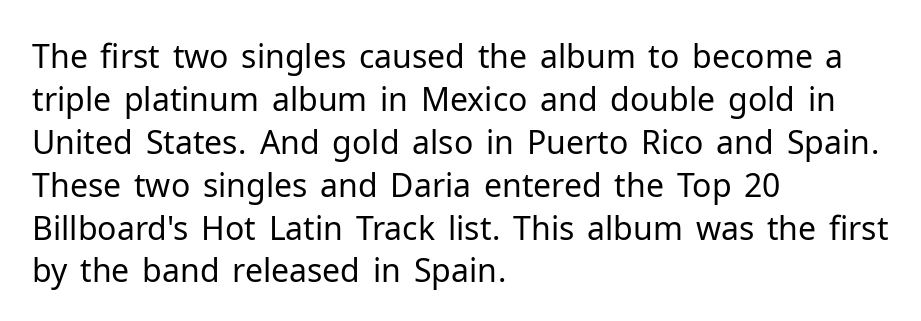
The image shows 32 px regular-weight sans-serif type, upright; set left-aligned, normal line spacing (1.34x), normal letter spacing, not underlined; low stroke contrast and a medium x-height.
